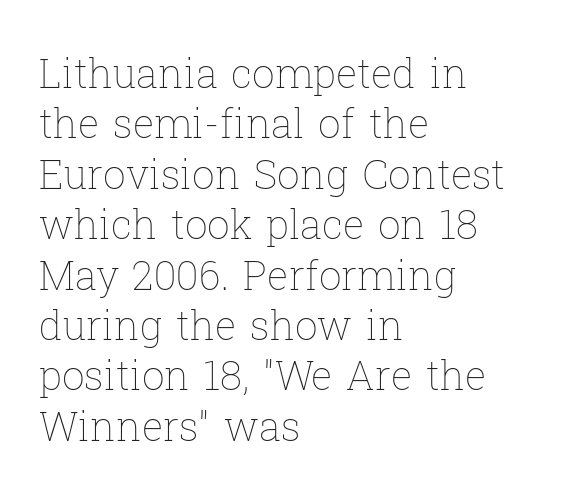
{"italic": "no", "bold": "no", "weight": "thin", "width": "normal", "stroke_contrast": "low", "x_height": "medium", "monospaced": "no", "underline": "no", "align": "left", "line_spacing": "normal", "line_spacing_ratio": 1.26, "letter_spacing": "normal", "letter_spacing_em": 0.0, "glyph_px": 40}
